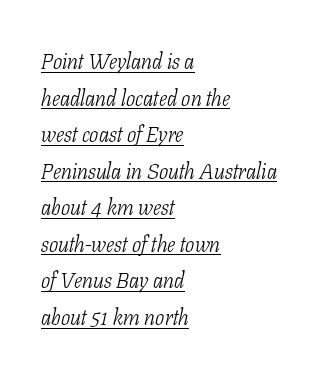
Q: Is the text bold? A: No.
Q: Is the text italic (slanted)? A: Yes, it leans right by about 11 degrees.
Q: Is the text underlined? A: Yes.
Q: How is the paragraph aligned? A: Left-aligned.
Q: Is the spacing between letters normal or unusually wide? A: Normal.
Q: Is the spacing between lines tight, normal or loose? A: Normal.
